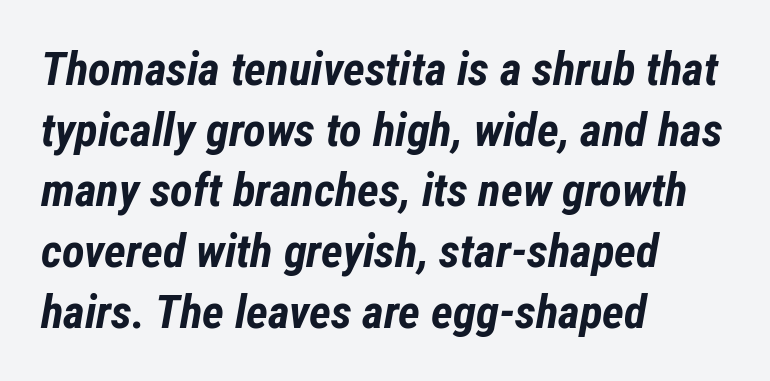
The image shows 47 px bold, condensed type, italic (leaning right); set left-aligned, normal line spacing (1.29x), normal letter spacing, not underlined; low stroke contrast and a medium x-height.
